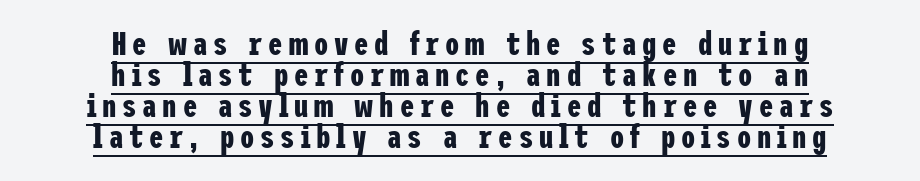
The image shows 32 px bold, condensed sans-serif type, upright; set centered, tight line spacing (0.97x), underlined; low stroke contrast and a medium x-height.
